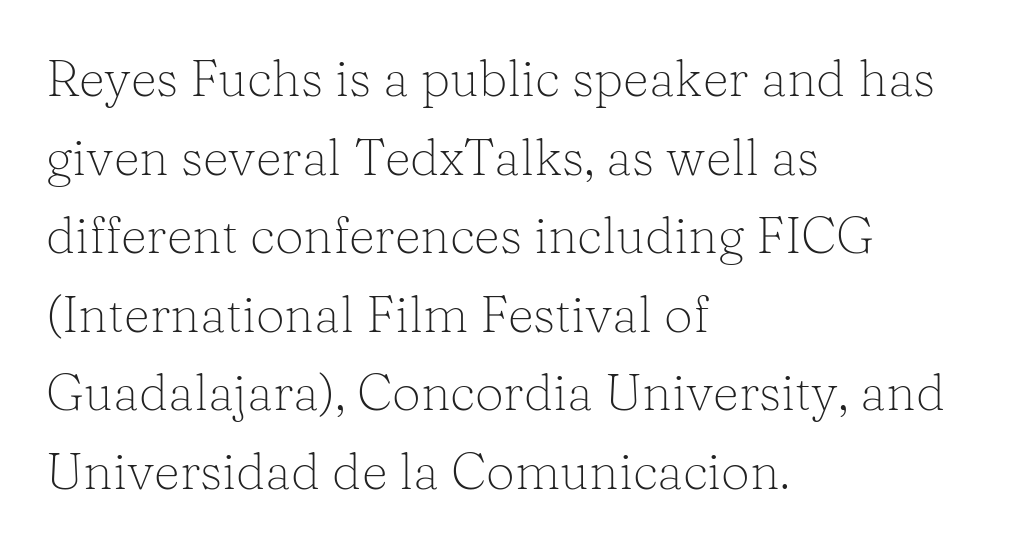
Q: Is the text bold? A: No.
Q: Is the text italic (slanted)? A: No, it is upright.
Q: Is the typeface a serif or a sans-serif typeface? A: Serif.
Q: Is the text underlined? A: No.
Q: How is the paragraph aligned? A: Left-aligned.
Q: Is the spacing between letters normal or unusually wide? A: Normal.
Q: Is the spacing between lines tight, normal or loose? A: Normal.
Q: Width (condensed, normal, or wide)? A: Normal.
Q: Stroke contrast? A: Low.
Q: x-height? A: Medium.
Q: Monospaced? A: No.
